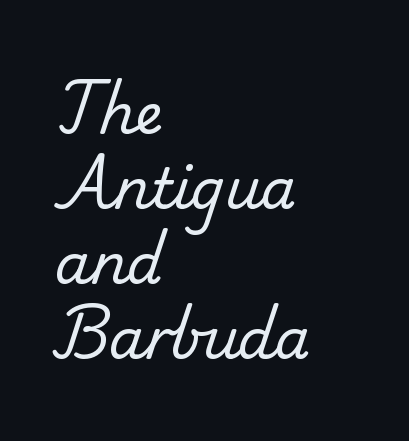
Q: Is the text bold? A: No.
Q: Is the typeface a serif or a sans-serif typeface? A: Serif.
Q: Is the text underlined? A: No.
Q: How is the paragraph aligned? A: Left-aligned.
Q: Is the spacing between letters normal or unusually wide? A: Normal.
Q: Is the spacing between lines tight, normal or loose? A: Normal.
Q: Width (condensed, normal, or wide)? A: Normal.
Q: Stroke contrast? A: Low.
Q: x-height? A: Small.
Q: Monospaced? A: No.
